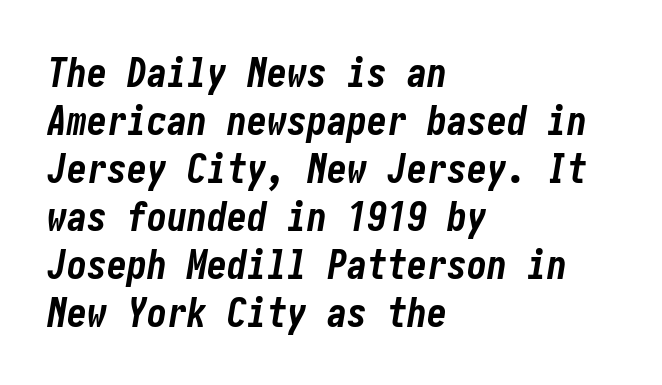
Q: Is the text bold? A: Yes.
Q: Is the text italic (slanted)? A: Yes, it leans right by about 10 degrees.
Q: Is the text underlined? A: No.
Q: How is the paragraph aligned? A: Left-aligned.
Q: Is the spacing between letters normal or unusually wide? A: Normal.
Q: Width (condensed, normal, or wide)? A: Condensed.
Q: Stroke contrast? A: Low.
Q: x-height? A: Medium.
